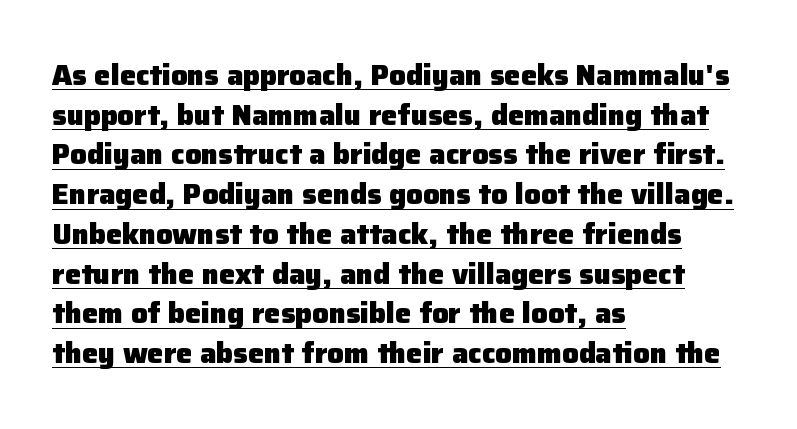
{"serif": "no", "italic": "no", "bold": "yes", "weight": "heavy", "width": "normal", "stroke_contrast": "low", "x_height": "medium", "monospaced": "no", "underline": "yes", "align": "left", "line_spacing": "normal", "line_spacing_ratio": 1.37, "letter_spacing": "normal", "letter_spacing_em": 0.0, "glyph_px": 29}
